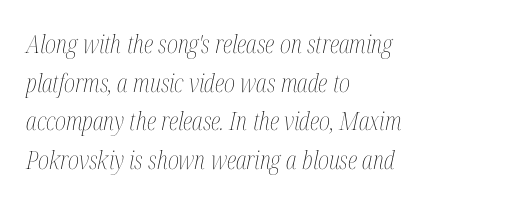
Look at the tracking — it's just the regular setting, nothing added. Yep, that's italic — everything's leaning. In CSS terms this would be text-align: left. The area under the type is left untouched. Is the type heavy? It reads as light-to-regular instead. Regular leading.
